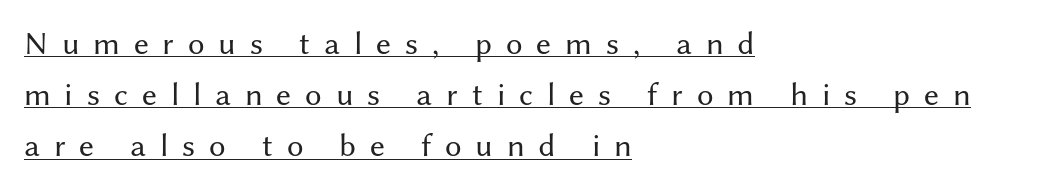
{"serif": "no", "italic": "no", "bold": "no", "weight": "regular", "width": "normal", "stroke_contrast": "medium", "x_height": "medium", "monospaced": "no", "underline": "yes", "align": "left", "line_spacing": "normal", "line_spacing_ratio": 1.55, "letter_spacing": "wide", "letter_spacing_em": 0.42, "glyph_px": 33}
